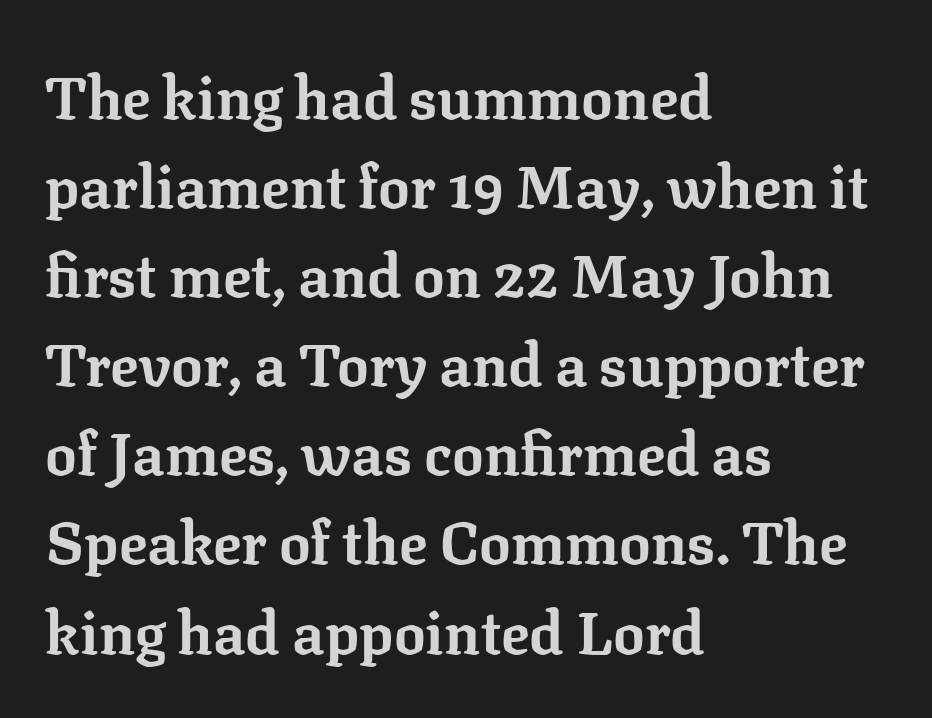
{"serif": "yes", "italic": "no", "bold": "yes", "weight": "bold", "width": "normal", "stroke_contrast": "low", "x_height": "medium", "monospaced": "no", "underline": "no", "align": "left", "line_spacing": "normal", "line_spacing_ratio": 1.51, "letter_spacing": "normal", "letter_spacing_em": 0.0, "glyph_px": 59}
